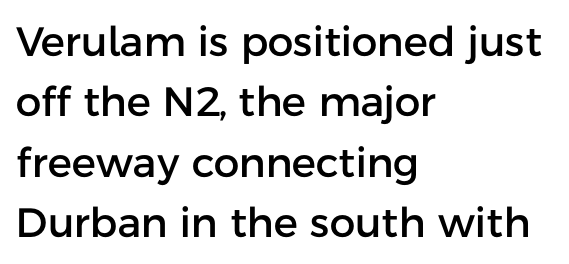
Q: Is the text italic (slanted)? A: No, it is upright.
Q: Is the typeface a serif or a sans-serif typeface? A: Sans-serif.
Q: Is the text underlined? A: No.
Q: How is the paragraph aligned? A: Left-aligned.
Q: Is the spacing between letters normal or unusually wide? A: Normal.
Q: Is the spacing between lines tight, normal or loose? A: Normal.
Q: Width (condensed, normal, or wide)? A: Normal.
Q: Stroke contrast? A: Low.
Q: x-height? A: Medium.
Q: Monospaced? A: No.
